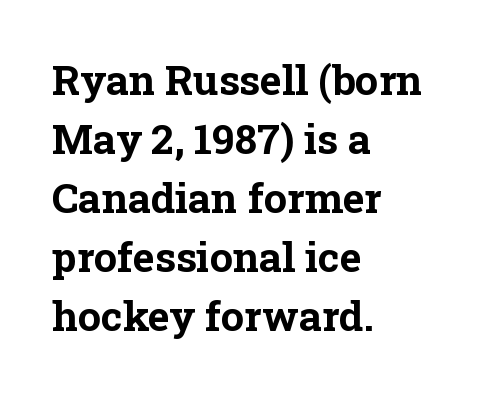
Q: Is the text bold? A: Yes.
Q: Is the text italic (slanted)? A: No, it is upright.
Q: Is the typeface a serif or a sans-serif typeface? A: Serif.
Q: Is the text underlined? A: No.
Q: How is the paragraph aligned? A: Left-aligned.
Q: Is the spacing between letters normal or unusually wide? A: Normal.
Q: Is the spacing between lines tight, normal or loose? A: Normal.
Q: Width (condensed, normal, or wide)? A: Normal.
Q: Stroke contrast? A: Low.
Q: x-height? A: Medium.
Q: Monospaced? A: No.
